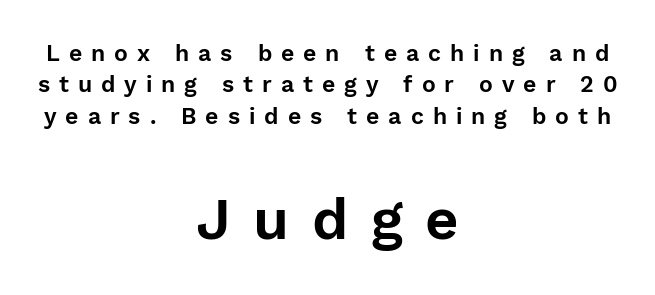
Underline: absent. No feet cap the strokes, marking this as sans-serif type. The lines in this sample share a center point and differ in where they start and stop. Is this a fixed-width face? No — the glyphs have proportional, varying widths. Which of the two is more prominent by size? The second, at the bottom. Compared with typical paragraphs, the rows here are spaced about the same.
